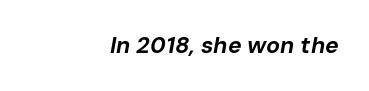
The specimen reads as italic at a glance. Standard letterfit; no display-style spreading of the glyphs. The passage shown is not underscored anywhere. Every row of glyphs terminates at an identical x-position on the right. Heavy-handed strokes throughout: this text is bold.
